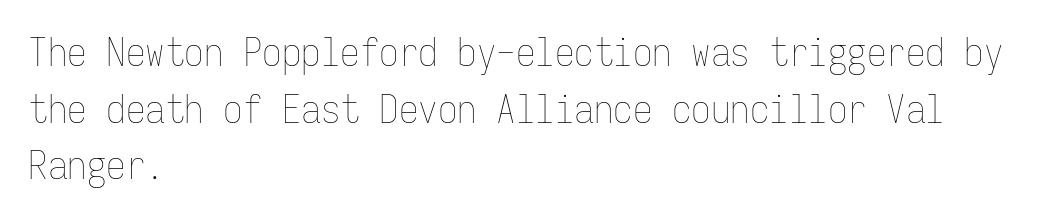
Descenders hang freely into open space. Glyph-to-glyph distance matches everyday printed text. The letterforms sit at book weight or below. This block has exactly the height ordinary leading produces.
